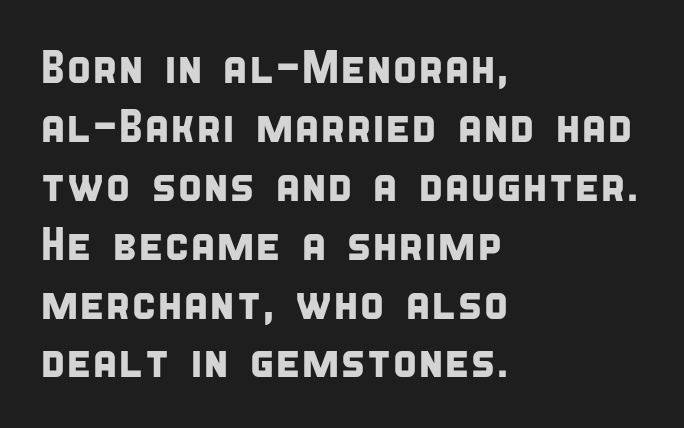
A typesetter would call this proportional, since set widths differ per character. Teacher's note: observe the even left margin — that is flush-left alignment. Each row of text sits above clean, open space. Serif or sans? Sans — the stroke terminals are bare. Regular leading. Nobody touched the tracking dial on this one.
